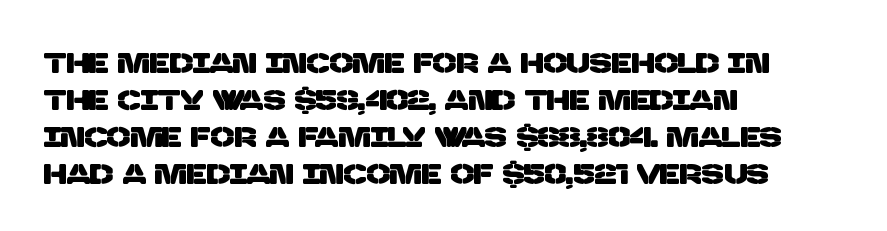
{"serif": "no", "width": "normal", "stroke_contrast": "low", "x_height": "large", "monospaced": "no", "underline": "no", "align": "left", "line_spacing": "normal", "line_spacing_ratio": 1.32, "letter_spacing": "normal", "letter_spacing_em": 0.0, "glyph_px": 28}
